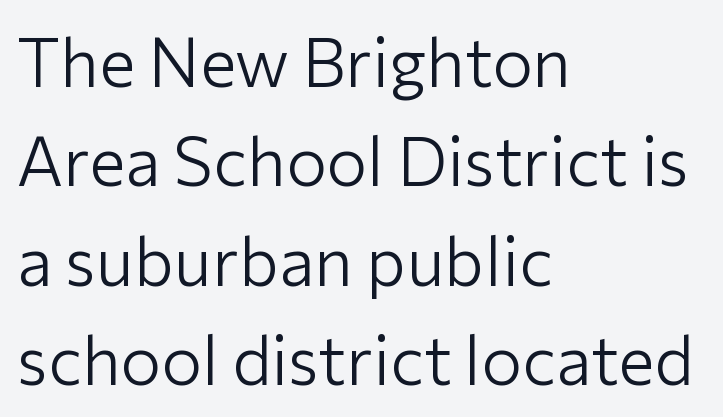
The passage shown has conventional tracking throughout. Is there any slant? The stems are plumb. Rule under the text: the space is simply empty. All the whitespace from short lines collects on the right.
